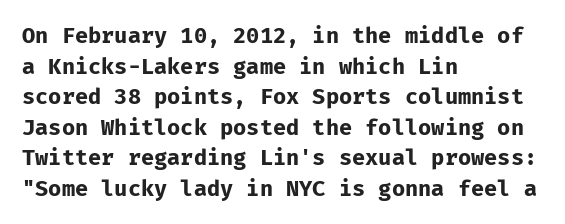
The image shows 22 px bold type, upright; set left-aligned, normal line spacing (1.39x), normal letter spacing, not underlined.
